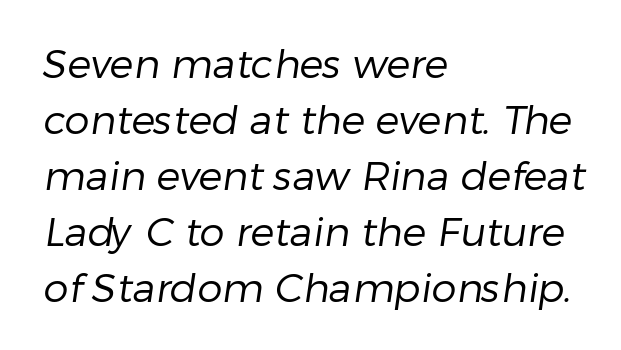
Q: Is the text bold? A: No.
Q: Is the typeface a serif or a sans-serif typeface? A: Sans-serif.
Q: Is the text underlined? A: No.
Q: How is the paragraph aligned? A: Left-aligned.
Q: Is the spacing between letters normal or unusually wide? A: Normal.
Q: Is the spacing between lines tight, normal or loose? A: Normal.
Q: Width (condensed, normal, or wide)? A: Normal.
Q: Stroke contrast? A: Low.
Q: x-height? A: Medium.
Q: Monospaced? A: No.
